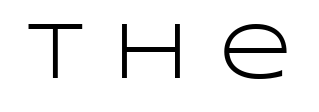
Q: Is the text bold? A: No.
Q: Is the text italic (slanted)? A: No, it is upright.
Q: Is the typeface a serif or a sans-serif typeface? A: Sans-serif.
Q: Is the text underlined? A: No.
Q: Is the spacing between letters normal or unusually wide? A: Unusually wide.
Q: Width (condensed, normal, or wide)? A: Wide.
Q: Stroke contrast? A: Low.
Q: x-height? A: Large.
Q: Monospaced? A: No.
